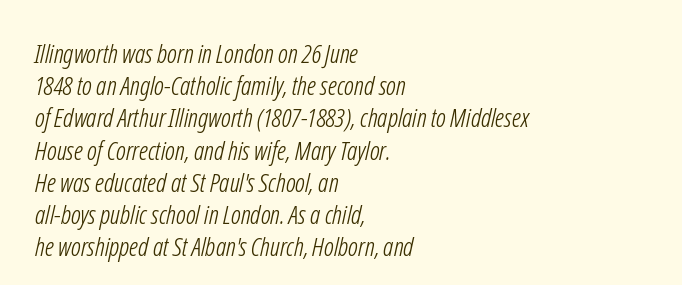
Q: Is the text bold? A: No.
Q: Is the text underlined? A: No.
Q: How is the paragraph aligned? A: Left-aligned.
Q: Is the spacing between letters normal or unusually wide? A: Normal.
